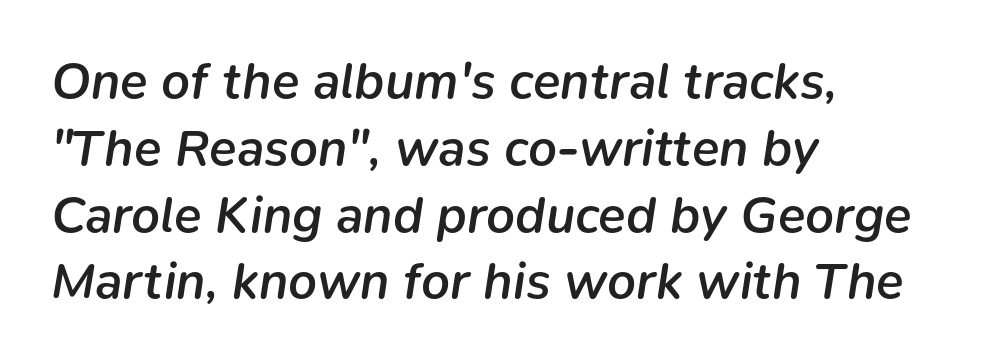
The image shows 51 px semibold type, italic (leaning right); set left-aligned, normal line spacing (1.31x), normal letter spacing, not underlined; low stroke contrast and a medium x-height.
